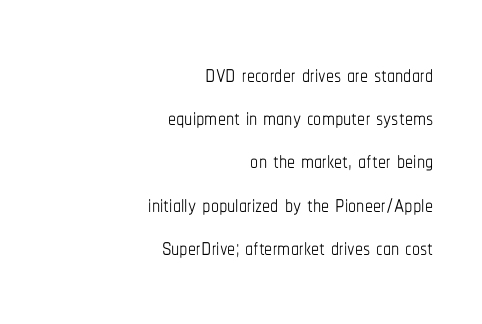
{"italic": "no", "bold": "no", "weight": "thin", "width": "condensed", "stroke_contrast": "low", "x_height": "medium", "monospaced": "no", "underline": "no", "align": "right", "line_spacing": "normal", "line_spacing_ratio": 1.35, "letter_spacing": "normal", "letter_spacing_em": 0.0, "glyph_px": 32}
